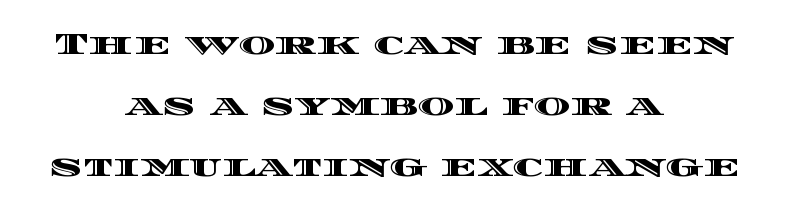
If you drew a line through each stem, it would be perfectly vertical. The line texture is even and compact thanks to regular tracking. The passage shown stacks its lines with a broad gap. These lines are rendered in a variable-pitch font. Honestly, there is no underline to notice here at all.
